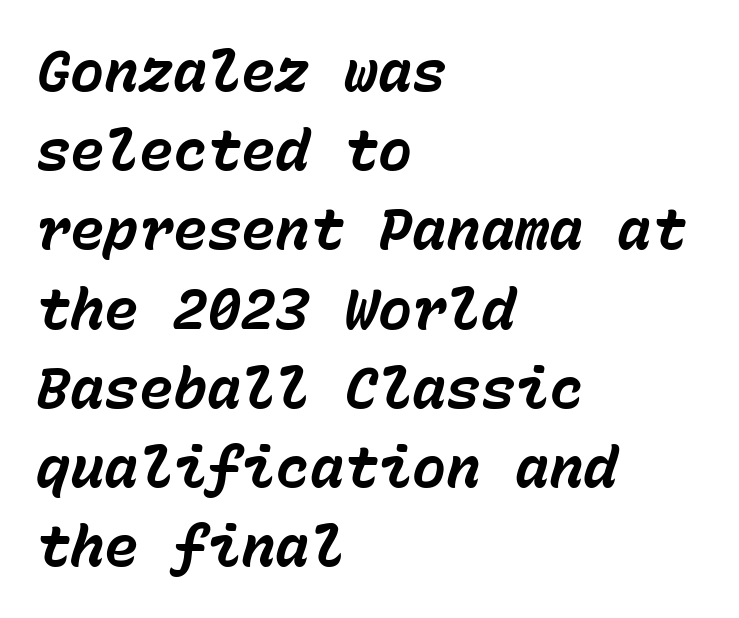
Would a proofreader flag this as italicized? Yes. Visually the block forms a straight wall on the left and a jagged coastline on the right. No extra tracking has been applied to these lines. Reading down the column, the eye jumps a familiar distance to each next line.
